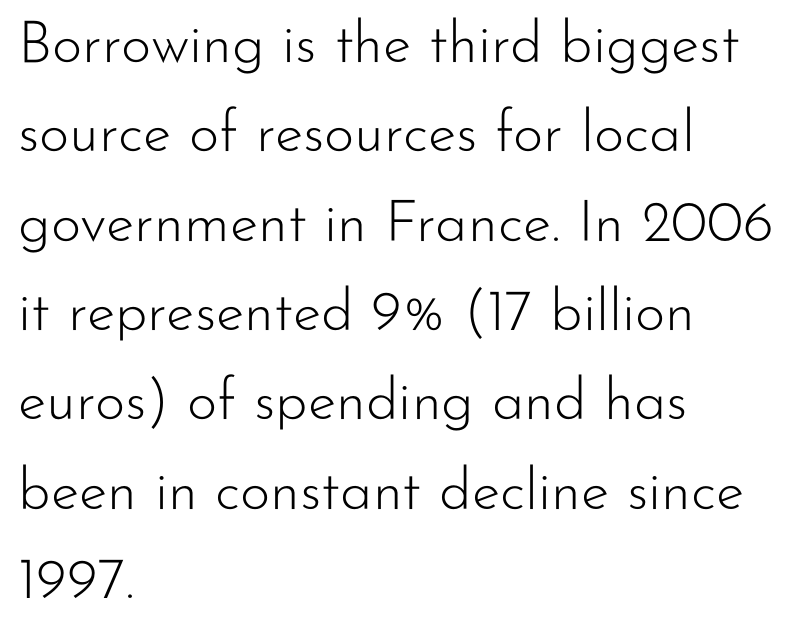
Q: Is the text bold? A: No.
Q: Is the text italic (slanted)? A: No, it is upright.
Q: Is the typeface a serif or a sans-serif typeface? A: Sans-serif.
Q: Is the text underlined? A: No.
Q: How is the paragraph aligned? A: Left-aligned.
Q: Is the spacing between letters normal or unusually wide? A: Normal.
Q: Is the spacing between lines tight, normal or loose? A: Normal.
Q: Width (condensed, normal, or wide)? A: Normal.
Q: Stroke contrast? A: Low.
Q: x-height? A: Small.
Q: Monospaced? A: No.
